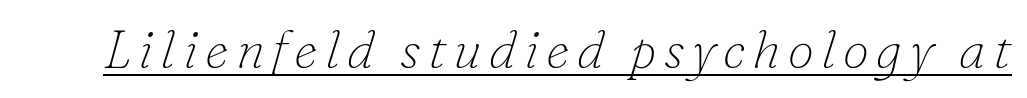
Q: Is the text bold? A: No.
Q: Is the text italic (slanted)? A: Yes, it leans right by about 16 degrees.
Q: Is the typeface a serif or a sans-serif typeface? A: Serif.
Q: Is the text underlined? A: Yes.
Q: Width (condensed, normal, or wide)? A: Normal.
Q: Stroke contrast? A: Low.
Q: x-height? A: Small.
Q: Monospaced? A: No.
